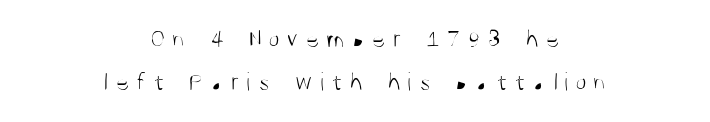
{"italic": "no", "bold": "no", "underline": "no", "align": "center", "line_spacing": "normal", "line_spacing_ratio": 1.65, "letter_spacing": "wide", "letter_spacing_em": 0.26, "glyph_px": 26}
